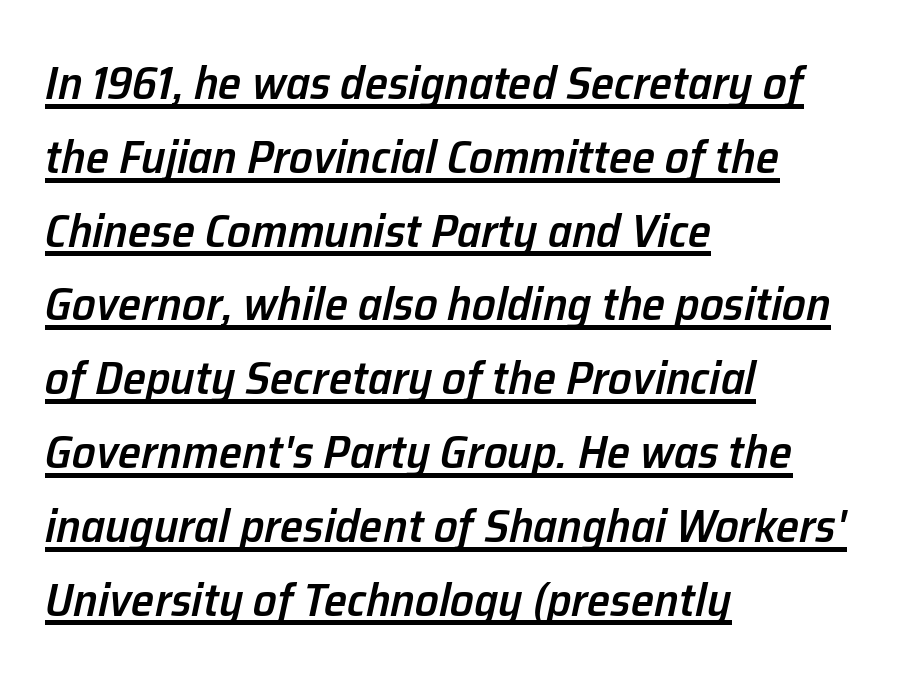
Q: Is the text bold? A: Semi-bold.
Q: Is the text italic (slanted)? A: Yes, it leans right by about 12 degrees.
Q: Is the text underlined? A: Yes.
Q: How is the paragraph aligned? A: Left-aligned.
Q: Is the spacing between letters normal or unusually wide? A: Normal.
Q: Is the spacing between lines tight, normal or loose? A: Normal.
Q: Width (condensed, normal, or wide)? A: Normal.
Q: Stroke contrast? A: Low.
Q: x-height? A: Medium.
Q: Monospaced? A: No.
